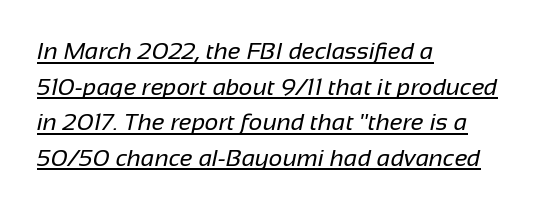
{"bold": "no", "underline": "yes", "align": "left", "line_spacing": "normal", "line_spacing_ratio": 1.48, "letter_spacing": "normal", "letter_spacing_em": 0.0, "glyph_px": 24}
